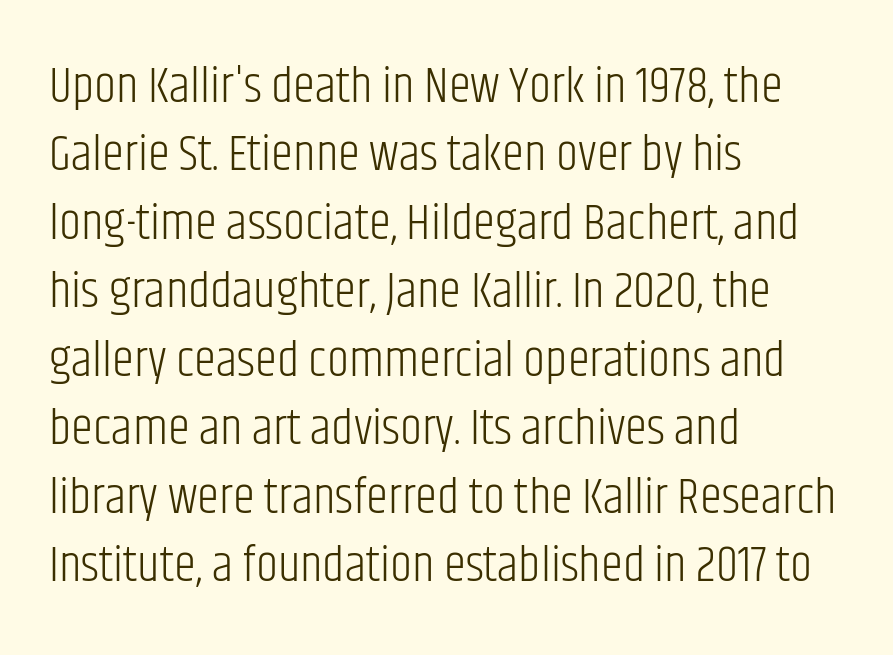
The rag falls on the right side of this text block. This is roman type, the default non-slanted kind. Looks like regular typesetting: each glyph gets only the width it needs. Examine the stroke ends and you'll find no serifs. The horizontal fit of the characters is conventional and even.
